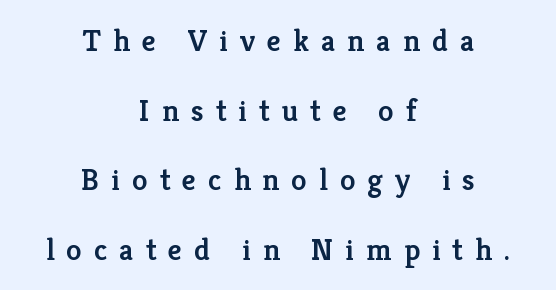
The image shows 31 px semibold serif type, upright; set centered, loose line spacing (2.25x), unusually wide letter spacing (+0.39 em), not underlined; low stroke contrast and a medium x-height.
